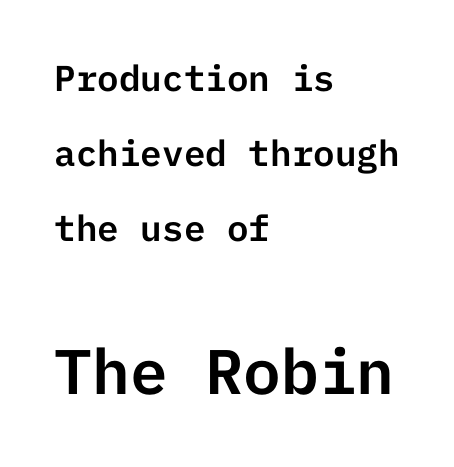
{"serif": "no", "italic": "no", "width": "normal", "stroke_contrast": "low", "x_height": "medium", "underline": "no", "align": "left", "line_spacing": "loose", "line_spacing_ratio": 2.08, "letter_spacing": "normal", "letter_spacing_em": 0.0, "larger_block": "second", "size_ratio": 1.75, "glyph_px": 63}
